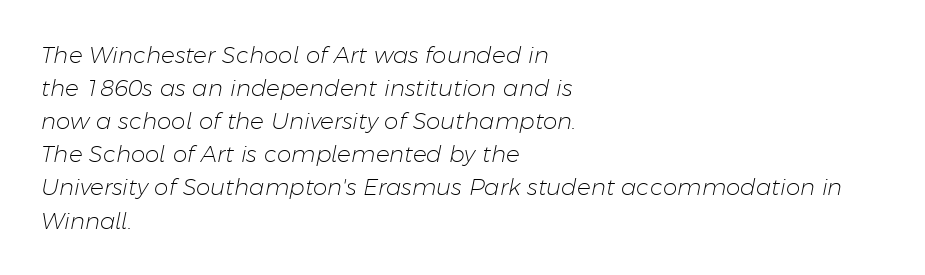
The image shows 23 px text type, italic (leaning right); set left-aligned, normal line spacing (1.44x), normal letter spacing, not underlined.
